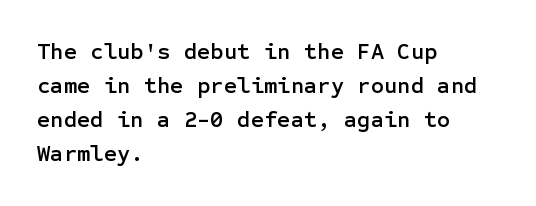
{"italic": "no", "underline": "no", "align": "left", "line_spacing": "normal", "line_spacing_ratio": 1.48, "letter_spacing": "normal", "letter_spacing_em": 0.0, "glyph_px": 23}
